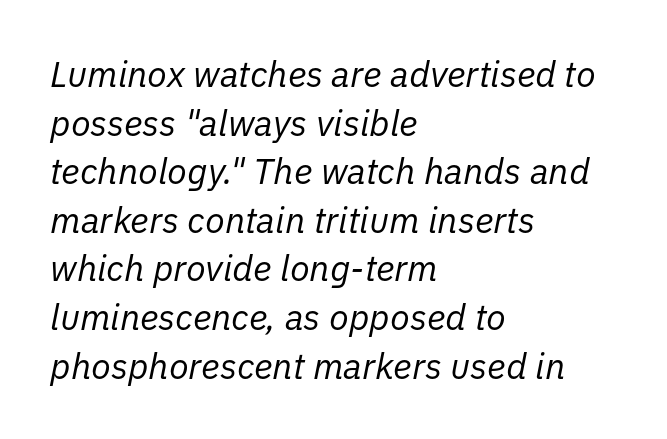
Bare-footed words on every line. Weight: regular or lighter. The typesetter chose a ragged-right arrangement here. You could not count columns in this text — the font is proportionally spaced. Spacing between characters is what you'd get straight out of the box.
